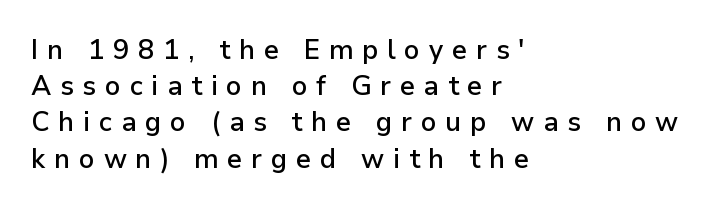
In terms of posture, this sample is upright. Set as a demibold, roughly 600 on the weight scale. The block of text has a typical density, with ordinary space between rows. The lines in this sample share a left origin and differ only in where they stop. A bare baseline throughout the passage.
